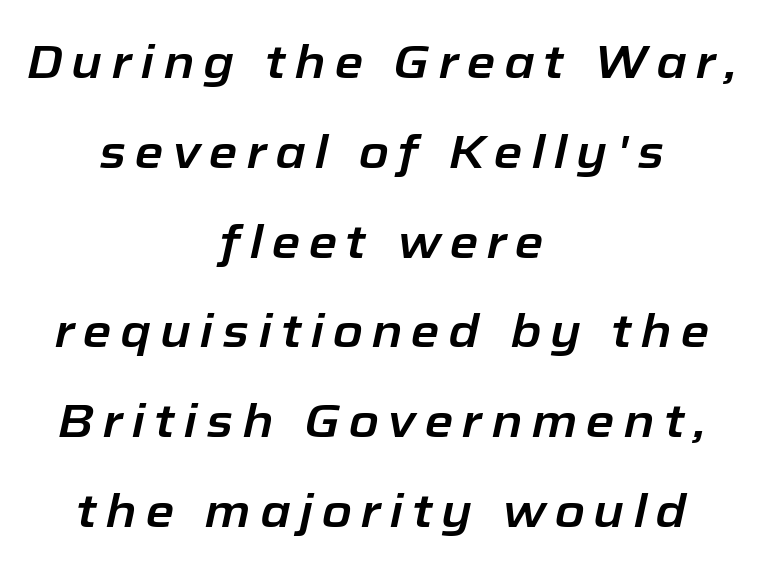
Q: Is the text italic (slanted)? A: Yes, it leans right by about 12 degrees.
Q: Is the text underlined? A: No.
Q: How is the paragraph aligned? A: Centered.
Q: Is the spacing between lines tight, normal or loose? A: Loose.
Q: Width (condensed, normal, or wide)? A: Normal.
Q: Stroke contrast? A: Low.
Q: x-height? A: Medium.
Q: Monospaced? A: No.
